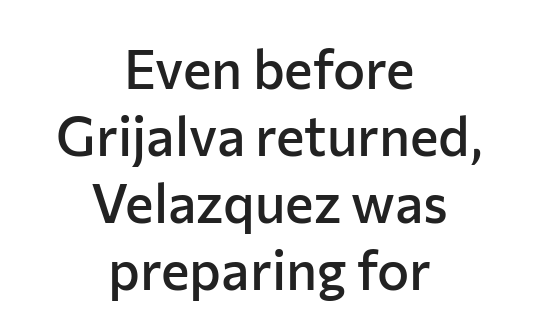
Rule under the text: the space is simply empty. In CSS terms this would be text-align: center. Here the designer chose a conventional face with non-uniform glyph widths. Semibold letterforms, between regular and bold. The font family rendered here belongs to the sans-serif group. Letter spacing: default.
